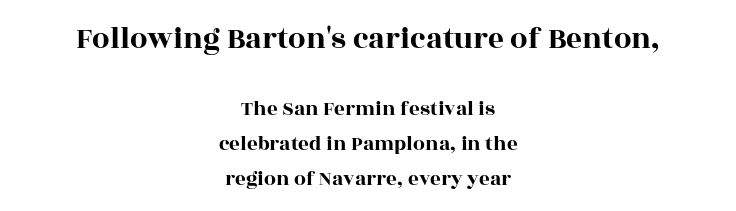
{"serif": "yes", "italic": "no", "width": "wide", "x_height": "large", "monospaced": "no", "underline": "no", "align": "center", "line_spacing": "normal", "line_spacing_ratio": 1.67, "letter_spacing": "normal", "letter_spacing_em": 0.0, "larger_block": "first", "size_ratio": 1.48, "glyph_px": 31}
